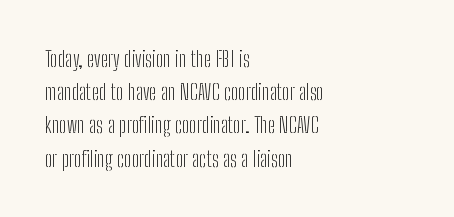
Q: Is the text bold? A: No.
Q: Is the text italic (slanted)? A: No, it is upright.
Q: Is the text underlined? A: No.
Q: How is the paragraph aligned? A: Left-aligned.
Q: Is the spacing between letters normal or unusually wide? A: Normal.
Q: Is the spacing between lines tight, normal or loose? A: Normal.
